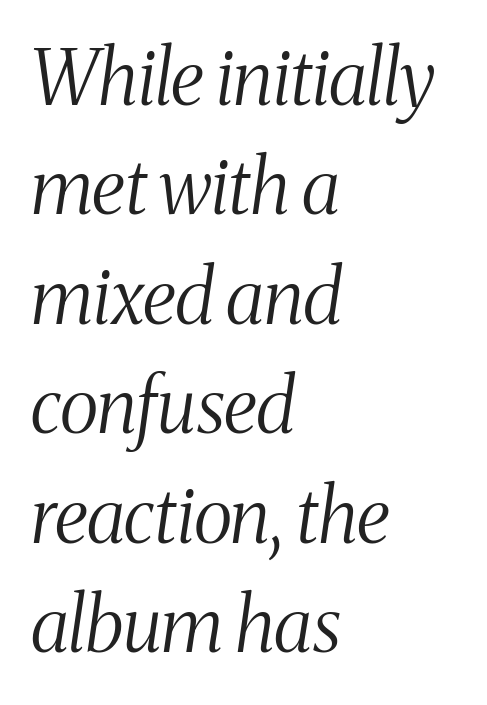
Descenders are the only things crossing below the line. The font family rendered here belongs to the serif group. All the whitespace from short lines collects on the right. Italic: yes, the glyphs are oblique. Weight class: somewhere from thin through regular.
